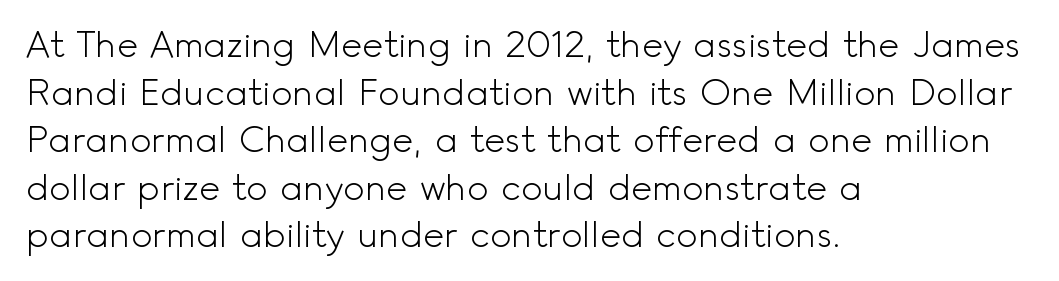
The image shows 36 px light sans-serif type, upright; set left-aligned, normal line spacing (1.32x), normal letter spacing, not underlined; a small x-height.
